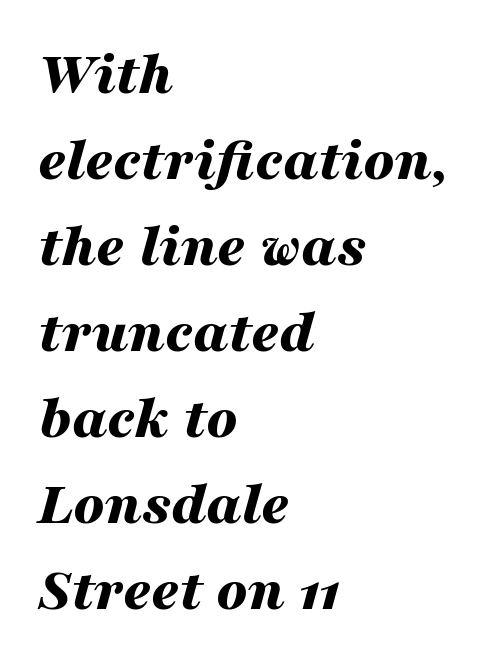
Yep, that's italic — everything's leaning. Each word holds together tightly as a unit, with standard inter-letter gaps. The lines are quadded left. Thick stems and heavy bowls — unmistakably bold. This sample has the flowing, uneven cadence of proportional lettering.
